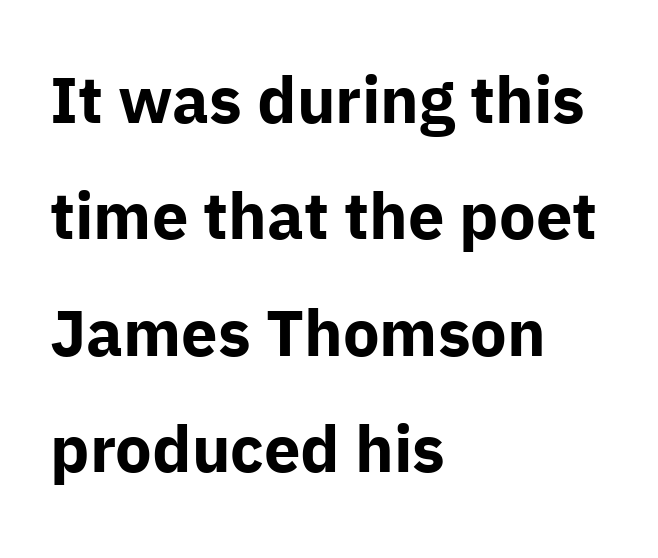
The image shows 65 px bold sans-serif type, upright; set left-aligned, line spacing 1.79x, normal letter spacing, not underlined; low stroke contrast and a medium x-height.
